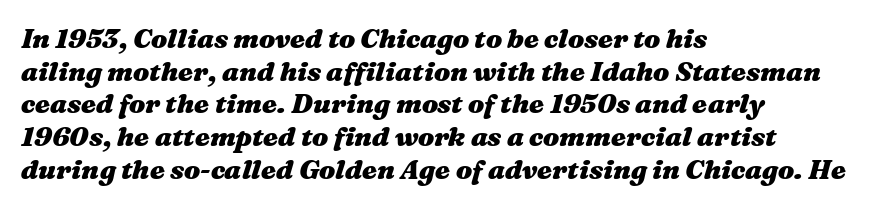
Q: Is the text bold? A: Yes.
Q: Is the text italic (slanted)? A: Yes, it leans right by about 16 degrees.
Q: Is the text underlined? A: No.
Q: How is the paragraph aligned? A: Left-aligned.
Q: Is the spacing between letters normal or unusually wide? A: Normal.
